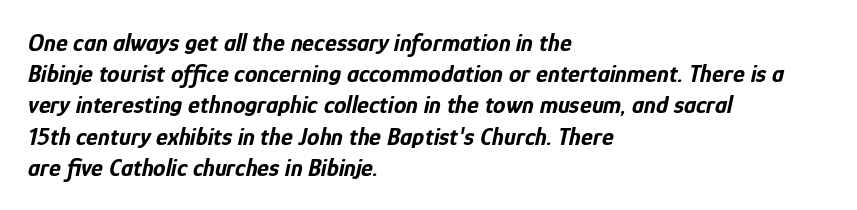
The line-height multiplier appears to be the usual default. The rendering keeps characters at their native spacing. The zone under the glyphs is completely vacant. The specimen reads as italic at a glance. Set as a true bold cut, around the 700 mark. Horizontally, the lines are justified to the leading edge only.
